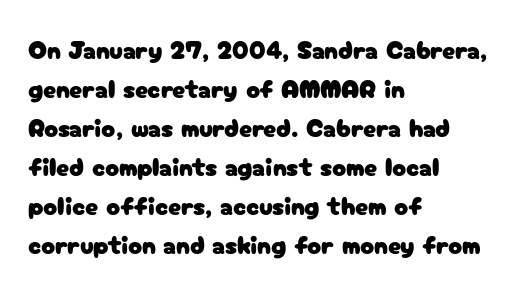
The compositor pushed each line to the left boundary. Every stem runs plumb, perpendicular to the baseline. This sample keeps an unexceptional amount of space between lines. Here the glyphs are tracked normally, forming tight word shapes. Descender tails drop into unmarked territory.
